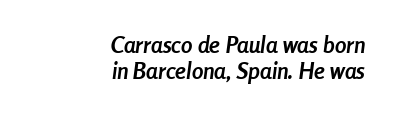
Q: Is the text bold? A: Yes.
Q: Is the text italic (slanted)? A: Yes, it leans right by about 8 degrees.
Q: Is the text underlined? A: No.
Q: How is the paragraph aligned? A: Right-aligned.
Q: Is the spacing between letters normal or unusually wide? A: Normal.
Q: Is the spacing between lines tight, normal or loose? A: Tight.
